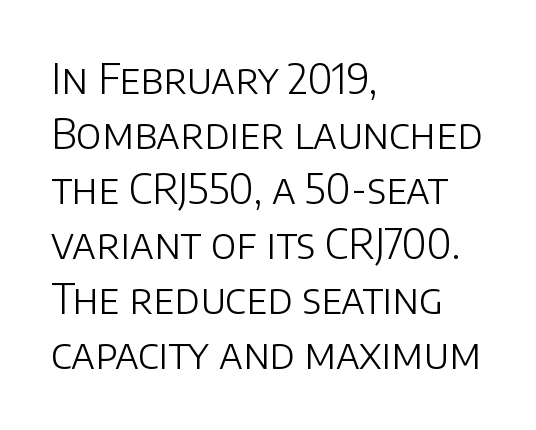
Q: Is the text bold? A: No.
Q: Is the text italic (slanted)? A: No, it is upright.
Q: Is the typeface a serif or a sans-serif typeface? A: Sans-serif.
Q: Is the text underlined? A: No.
Q: How is the paragraph aligned? A: Left-aligned.
Q: Is the spacing between letters normal or unusually wide? A: Normal.
Q: Is the spacing between lines tight, normal or loose? A: Normal.
Q: Width (condensed, normal, or wide)? A: Normal.
Q: Stroke contrast? A: Low.
Q: x-height? A: Large.
Q: Monospaced? A: No.
